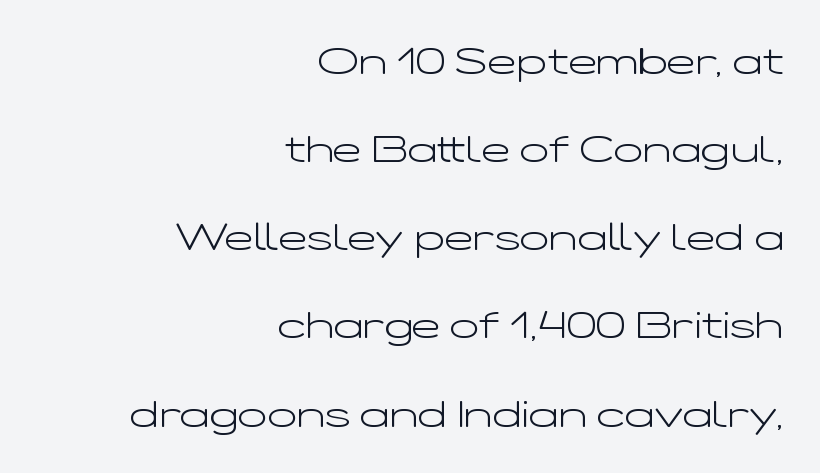
{"serif": "no", "italic": "no", "bold": "no", "weight": "light", "width": "wide", "stroke_contrast": "low", "x_height": "medium", "monospaced": "no", "underline": "no", "align": "right", "line_spacing": "loose", "line_spacing_ratio": 2.26, "letter_spacing": "normal", "letter_spacing_em": 0.0, "glyph_px": 39}
